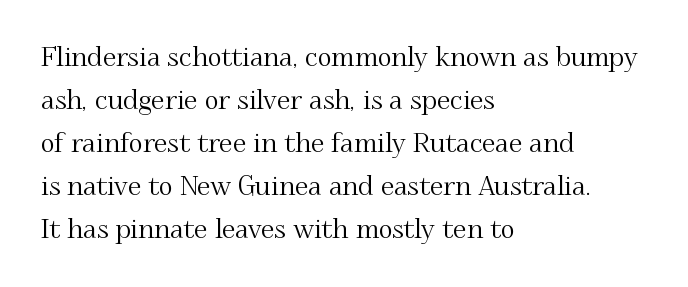
Q: Is the text italic (slanted)? A: No, it is upright.
Q: Is the text underlined? A: No.
Q: How is the paragraph aligned? A: Left-aligned.
Q: Is the spacing between letters normal or unusually wide? A: Normal.
Q: Is the spacing between lines tight, normal or loose? A: Normal.
